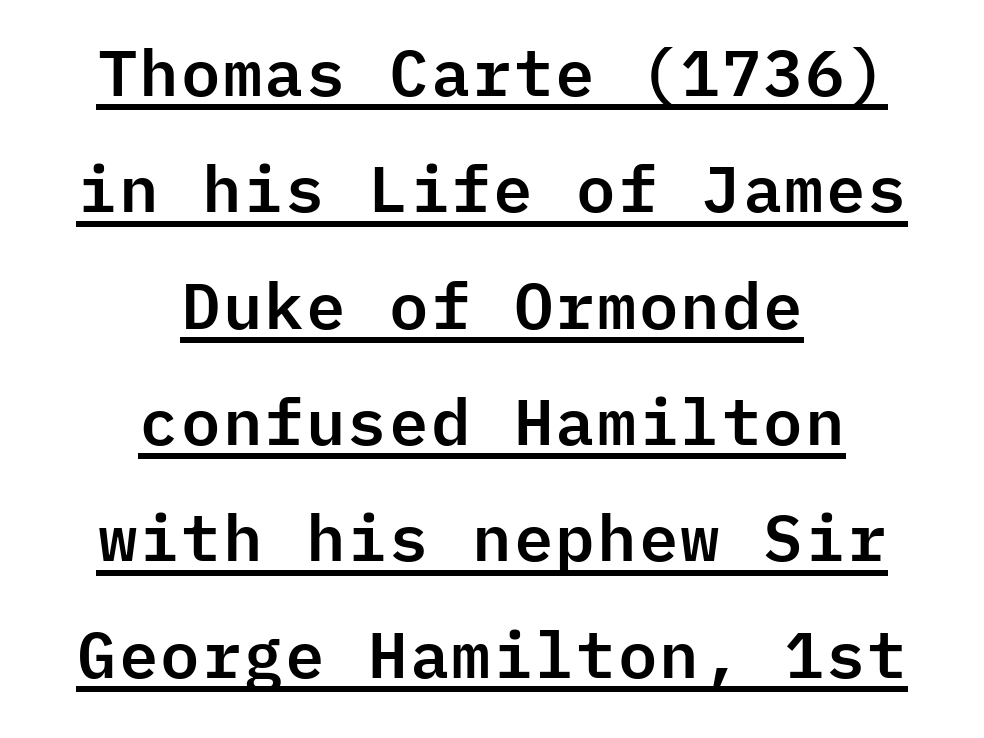
{"serif": "no", "italic": "no", "width": "normal", "stroke_contrast": "low", "x_height": "medium", "monospaced": "yes", "underline": "yes", "align": "center", "line_spacing_ratio": 1.79, "letter_spacing": "normal", "letter_spacing_em": 0.0, "glyph_px": 65}
